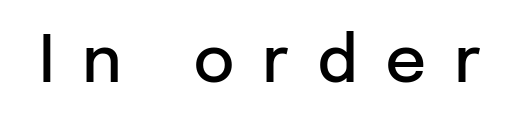
The image shows 64 px semibold sans-serif type, upright; set unusually wide letter spacing (+0.43 em), not underlined; low stroke contrast and a medium x-height.
